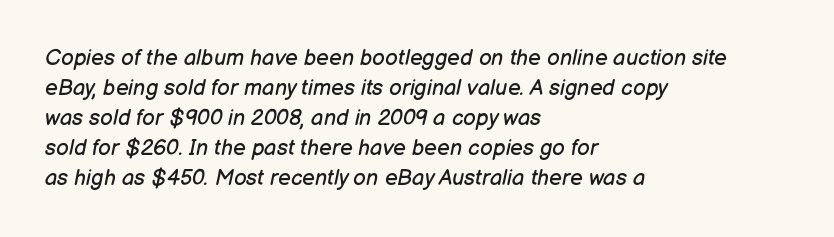
Q: Is the text bold? A: No.
Q: Is the text italic (slanted)? A: Yes, it leans right by about 12 degrees.
Q: Is the text underlined? A: No.
Q: How is the paragraph aligned? A: Left-aligned.
Q: Is the spacing between letters normal or unusually wide? A: Normal.
Q: Is the spacing between lines tight, normal or loose? A: Normal.
